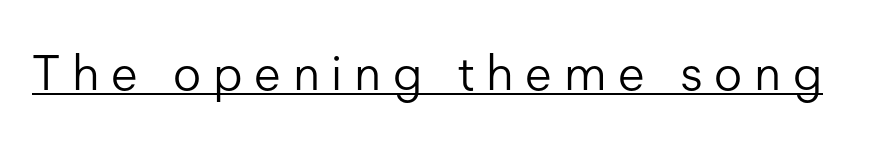
Q: Is the text bold? A: No.
Q: Is the text italic (slanted)? A: No, it is upright.
Q: Is the typeface a serif or a sans-serif typeface? A: Sans-serif.
Q: Is the text underlined? A: Yes.
Q: Is the spacing between letters normal or unusually wide? A: Unusually wide.
Q: Width (condensed, normal, or wide)? A: Normal.
Q: Stroke contrast? A: Low.
Q: x-height? A: Medium.
Q: Monospaced? A: No.
